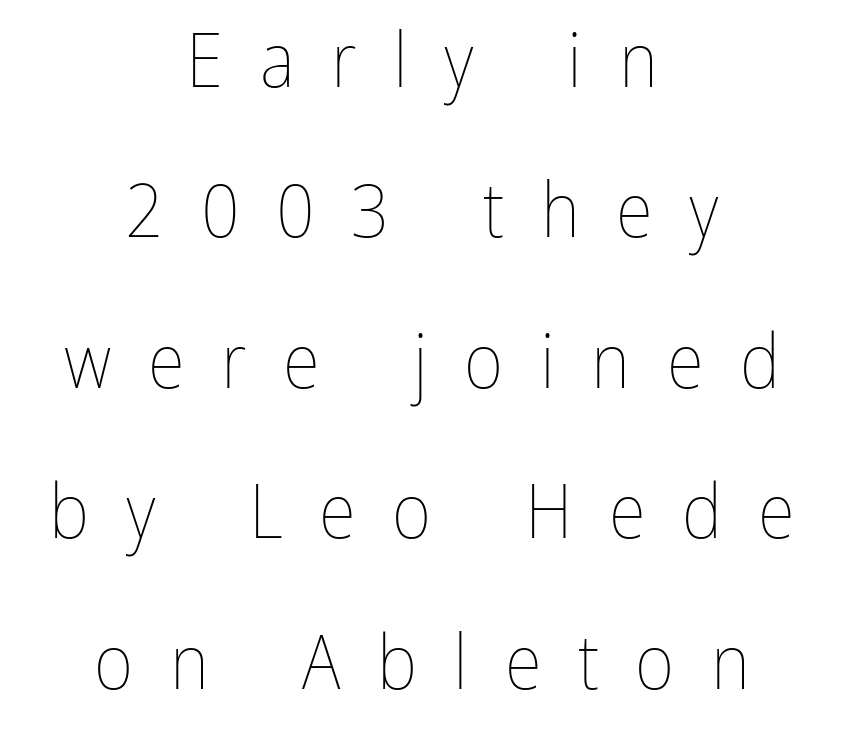
Notice how the passage keeps no hard edge, just a central spine. The lettering stays uniformly vertical, giving the passage a roman look. Glyph-to-glyph distance is far greater than everyday printed text. These glyphs show unthickened strokes, regular width or finer.
